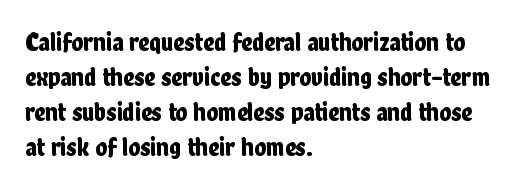
In CSS terms this would be text-align: left. Does the lettering tilt? It doesn't — this is upright. The strip under each line holds only bare page. Each word holds together tightly as a unit, with standard inter-letter gaps. These lines sit exactly where default settings would place them.
